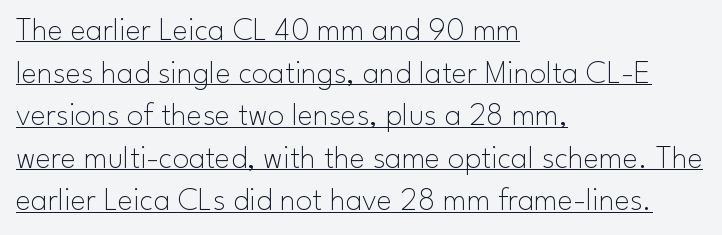
{"serif": "no", "italic": "no", "bold": "no", "weight": "thin", "width": "normal", "stroke_contrast": "low", "x_height": "small", "monospaced": "no", "underline": "yes", "align": "left", "line_spacing": "normal", "line_spacing_ratio": 1.29, "letter_spacing": "normal", "letter_spacing_em": 0.0, "glyph_px": 33}
